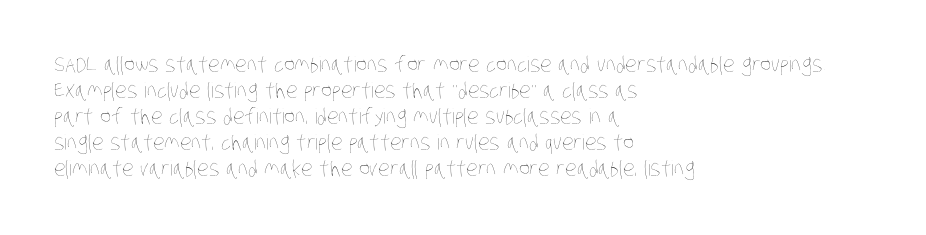
{"bold": "no", "underline": "no", "align": "left", "line_spacing_ratio": 1.24, "letter_spacing": "normal", "letter_spacing_em": 0.0, "glyph_px": 21}
